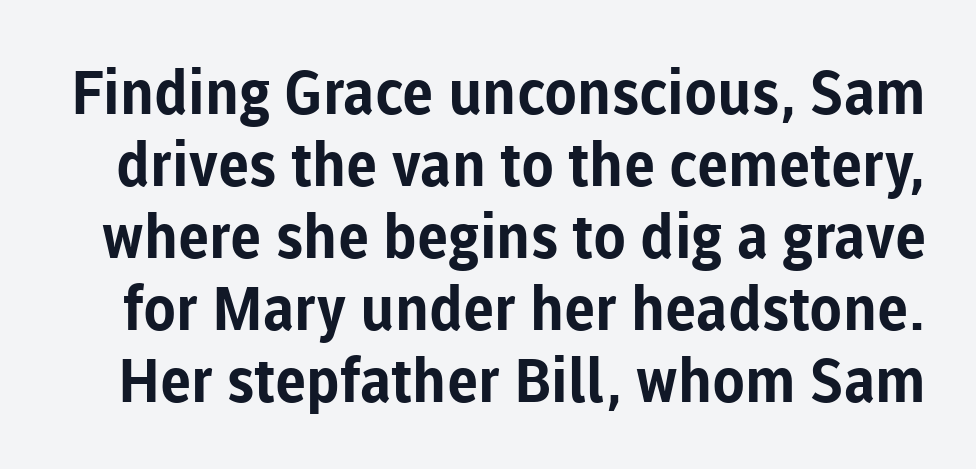
{"serif": "no", "italic": "no", "bold": "yes", "weight": "bold", "width": "normal", "stroke_contrast": "low", "x_height": "medium", "monospaced": "no", "underline": "no", "line_spacing_ratio": 1.18, "letter_spacing": "normal", "letter_spacing_em": 0.0, "glyph_px": 61}
